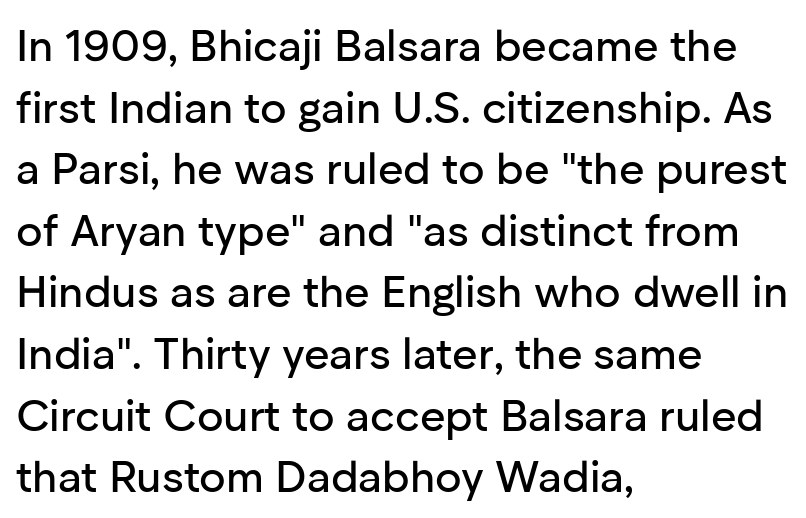
The image shows 44 px sans-serif type, upright; set left-aligned, normal line spacing (1.4x), normal letter spacing, not underlined; low stroke contrast and a medium x-height.
